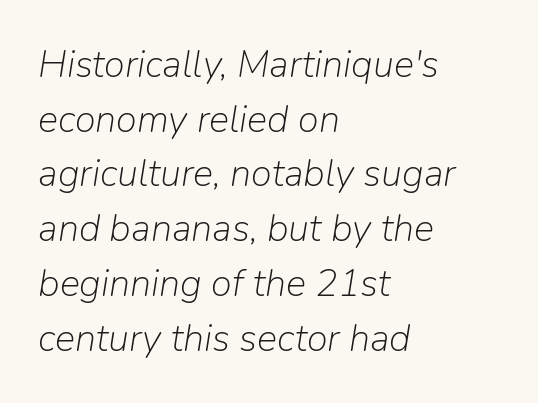
Note the varied advance widths — an 'i' is clearly narrower than an 'm'. Check the space under the baseline: it is left empty. The glyphs look as if they've been sheared to an angle. This rendering leaves character spacing at its baseline value. Caption: multi-line text, flush left, ragged right.
